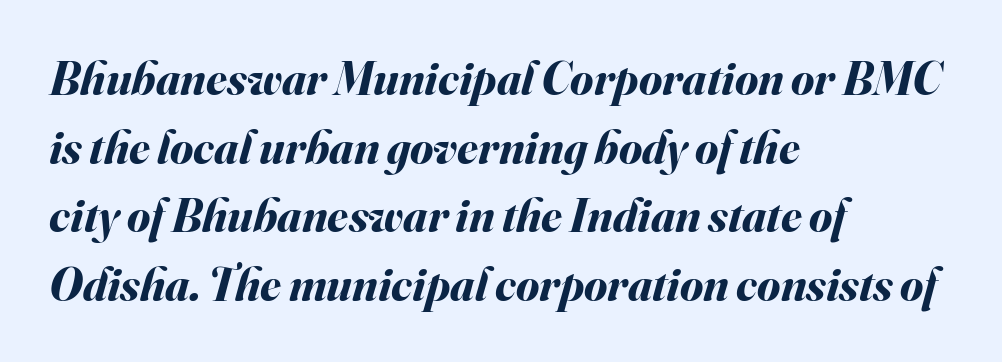
{"italic": "yes", "lean": "right", "slant_degrees": 16, "bold": "yes", "weight": "bold", "width": "normal", "stroke_contrast": "medium", "x_height": "small", "monospaced": "no", "underline": "no", "align": "left", "line_spacing": "normal", "line_spacing_ratio": 1.46, "letter_spacing": "normal", "letter_spacing_em": 0.0, "glyph_px": 47}
